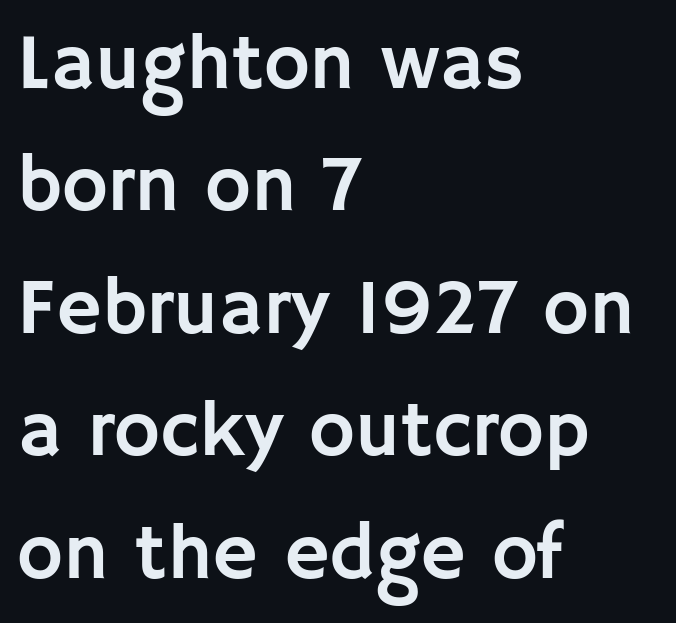
{"serif": "no", "italic": "no", "width": "normal", "stroke_contrast": "low", "x_height": "large", "monospaced": "no", "underline": "no", "align": "left", "line_spacing": "normal", "line_spacing_ratio": 1.57, "letter_spacing": "normal", "letter_spacing_em": 0.0, "glyph_px": 78}
